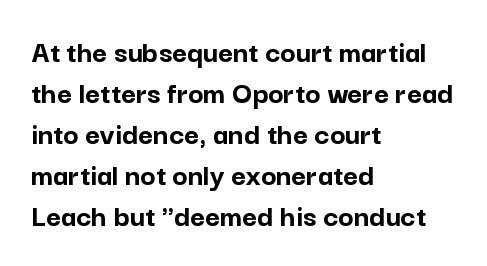
A normal amount of white space separates one row of letters from the next. A typesetter would mark this as roman, not italic. Looks like regular typesetting: each glyph gets only the width it needs. Which margin do the lines hug? The left one — the right edge is uneven.
